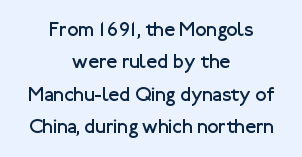
Q: Is the text bold? A: No.
Q: Is the text italic (slanted)? A: No, it is upright.
Q: Is the text underlined? A: No.
Q: How is the paragraph aligned? A: Centered.
Q: Is the spacing between letters normal or unusually wide? A: Normal.
Q: Is the spacing between lines tight, normal or loose? A: Normal.
